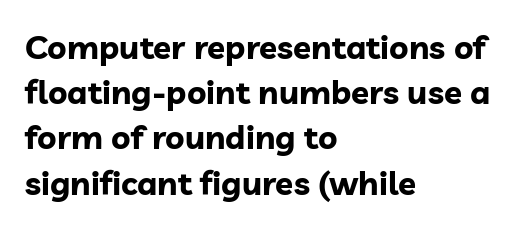
The image shows 33 px bold sans-serif type, upright; set left-aligned, normal line spacing (1.37x), normal letter spacing, not underlined; low stroke contrast and a medium x-height.
